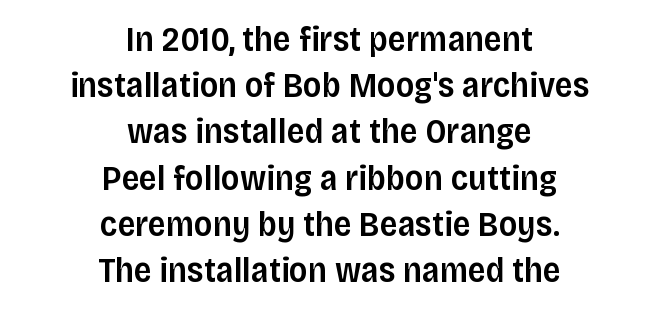
Nothing unusual about the tracking: characters are spaced as the font intends. The space between consecutive lines is moderate. This sample is center-justified, so both line endings float freely. Varying glyph widths throughout — classic text-font behaviour. Quick note: underline off.
